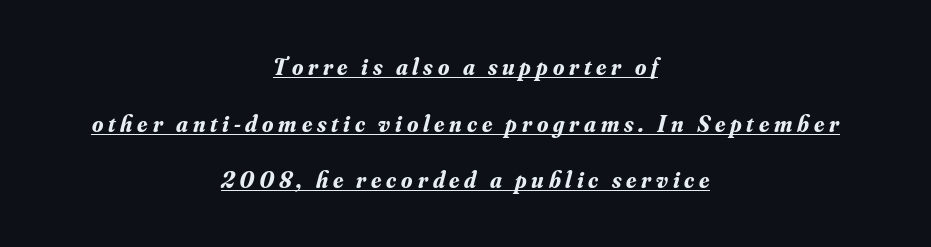
{"italic": "yes", "lean": "right", "slant_degrees": 16, "bold": "yes", "underline": "yes", "align": "center", "line_spacing": "loose", "line_spacing_ratio": 2.46, "letter_spacing": "wide", "letter_spacing_em": 0.21, "glyph_px": 23}
